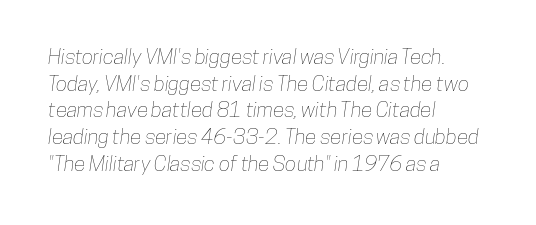
The image shows 21 px text type; set left-aligned, normal line spacing (1.27x), normal letter spacing, not underlined.
